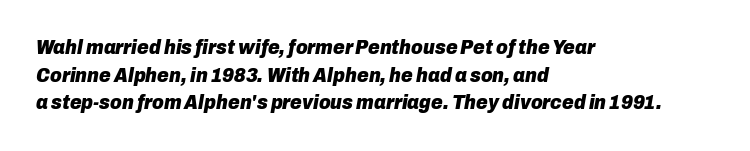
Q: Is the text bold? A: Yes.
Q: Is the text italic (slanted)? A: Yes, it leans right by about 10 degrees.
Q: Is the text underlined? A: No.
Q: How is the paragraph aligned? A: Left-aligned.
Q: Is the spacing between letters normal or unusually wide? A: Normal.
Q: Is the spacing between lines tight, normal or loose? A: Normal.
